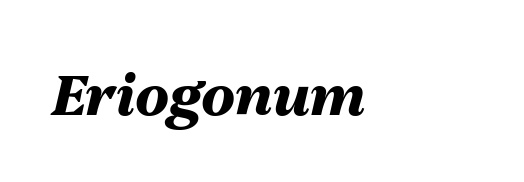
The image shows 56 px heavy type, italic (leaning right); set left-aligned, normal letter spacing, not underlined; medium stroke contrast and a medium x-height.
